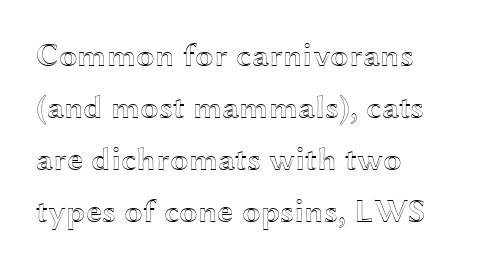
The image shows 33 px wide type, upright; set left-aligned, normal line spacing (1.58x), normal letter spacing, not underlined; a medium x-height.
